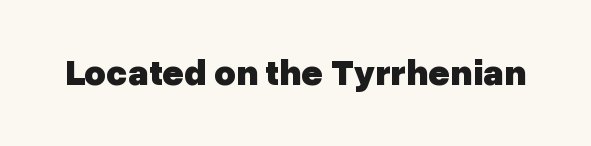
Q: Is the text bold? A: Yes.
Q: Is the text italic (slanted)? A: No, it is upright.
Q: Is the typeface a serif or a sans-serif typeface? A: Sans-serif.
Q: Is the text underlined? A: No.
Q: Is the spacing between letters normal or unusually wide? A: Normal.
Q: Width (condensed, normal, or wide)? A: Normal.
Q: Stroke contrast? A: Low.
Q: x-height? A: Medium.
Q: Monospaced? A: No.
